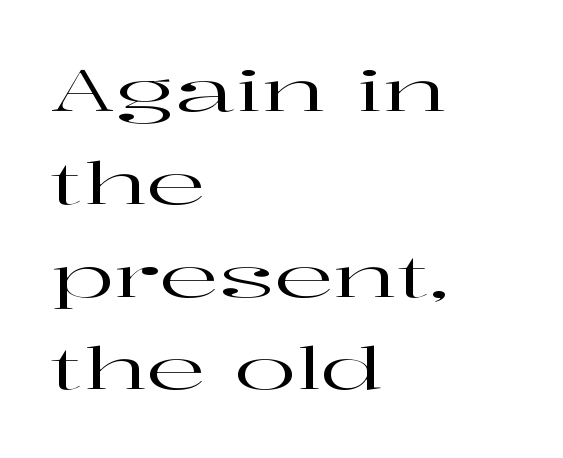
These lines sit exactly where default settings would place them. Check under the words: just untouched page. The rendering uses natural spacing where letterforms have individual widths. Italic? Not at all — the glyphs are vertical. Teacher's note: observe the even left margin — that is flush-left alignment.
